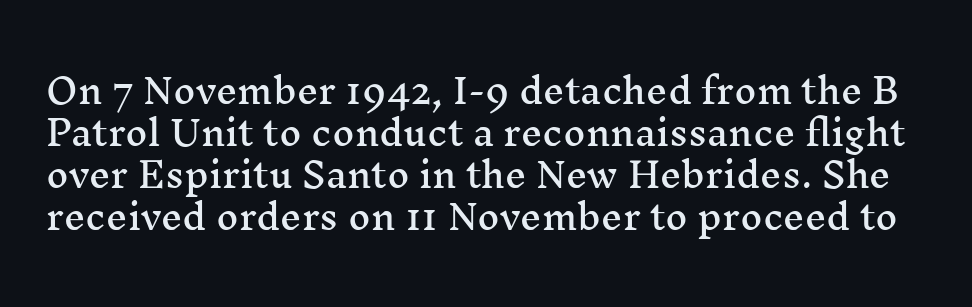
Q: Is the text italic (slanted)? A: No, it is upright.
Q: Is the typeface a serif or a sans-serif typeface? A: Serif.
Q: Is the text underlined? A: No.
Q: Is the spacing between letters normal or unusually wide? A: Normal.
Q: Width (condensed, normal, or wide)? A: Wide.
Q: Stroke contrast? A: Medium.
Q: x-height? A: Medium.
Q: Monospaced? A: No.
